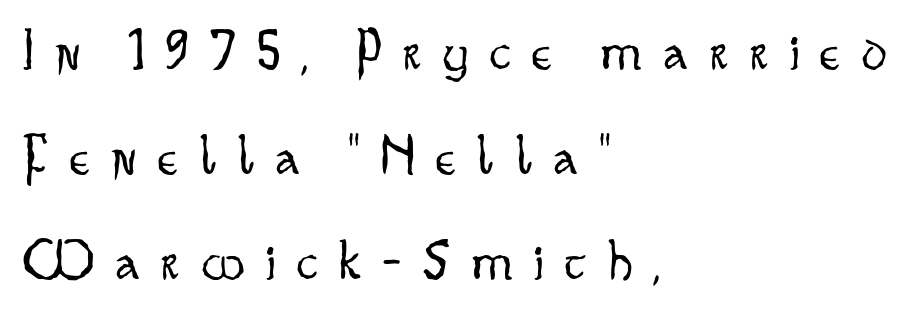
{"serif": "no", "italic": "no", "bold": "no", "weight": "light", "width": "condensed", "stroke_contrast": "low", "x_height": "small", "monospaced": "no", "underline": "no", "align": "left", "line_spacing_ratio": 1.84, "letter_spacing": "wide", "letter_spacing_em": 0.39, "glyph_px": 57}
